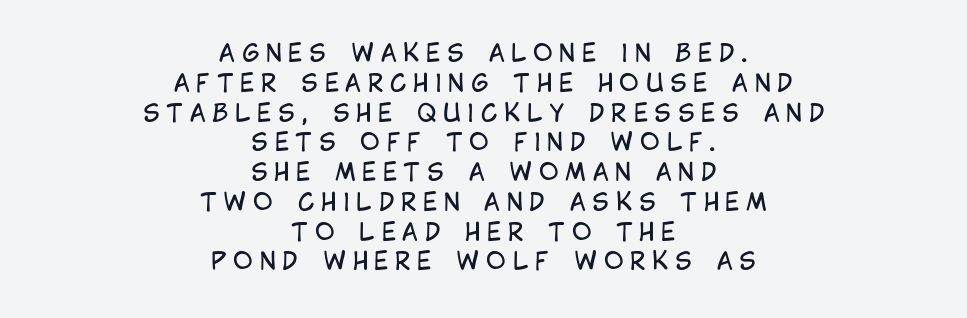
The image shows 24 px text type, upright; set centered, line spacing 1.24x, unusually wide letter spacing (+0.27 em), not underlined.
